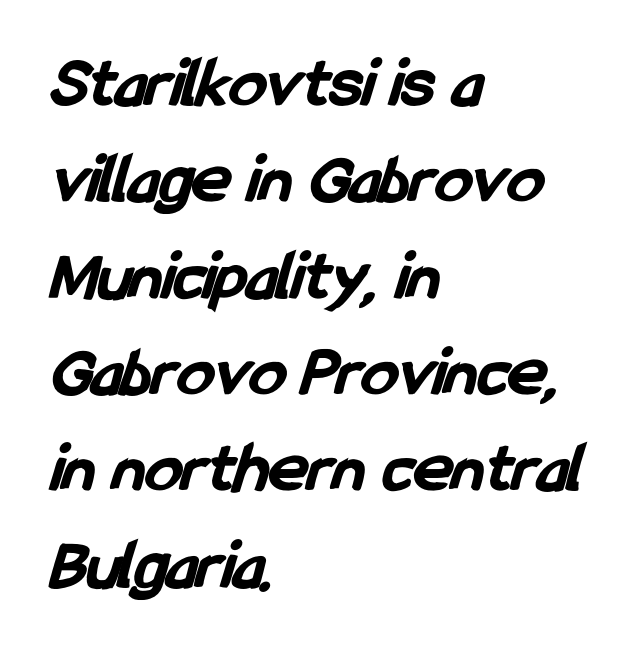
The image shows 73 px bold, condensed sans-serif type; set left-aligned, normal line spacing (1.32x), normal letter spacing, not underlined; low stroke contrast and a medium x-height.
